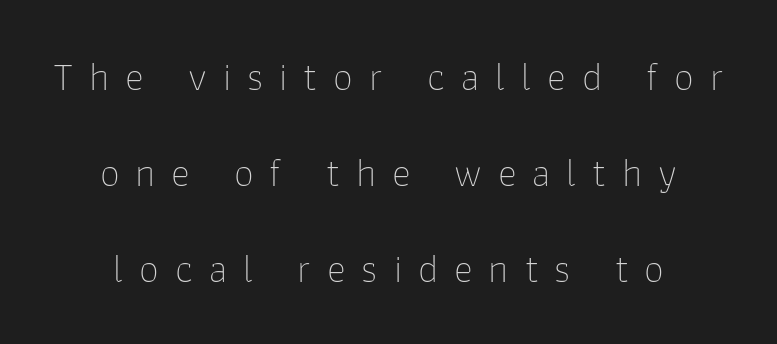
{"serif": "no", "italic": "no", "bold": "no", "weight": "thin", "width": "normal", "stroke_contrast": "low", "x_height": "medium", "monospaced": "no", "underline": "no", "align": "center", "line_spacing": "loose", "line_spacing_ratio": 2.4, "letter_spacing": "wide", "letter_spacing_em": 0.4, "glyph_px": 40}
